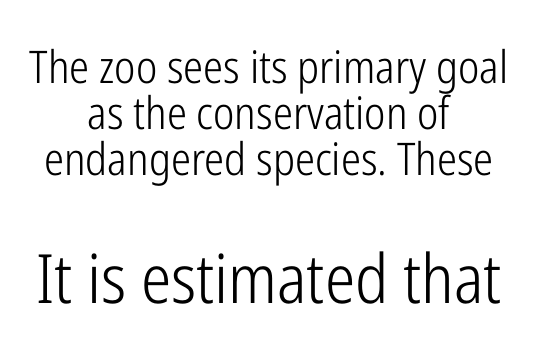
The image shows 68 px light, condensed sans-serif type, upright; set centered, tight line spacing (1.02x), normal letter spacing, not underlined; the second (bottom) block is 1.51x larger; low stroke contrast and a medium x-height.
